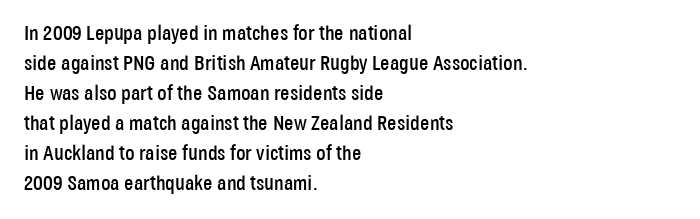
The image shows 21 px text type, upright; set left-aligned, normal line spacing (1.43x), normal letter spacing, not underlined.
